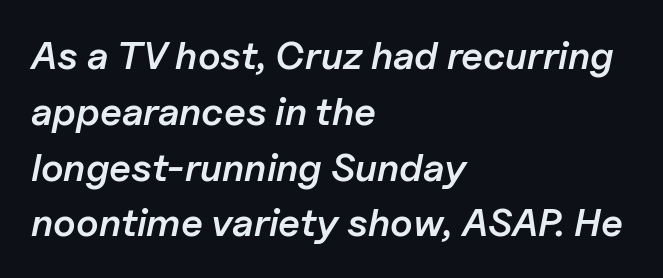
A semibold gives these letters moderate extra thickness, short of bold. Note the varied advance widths — an 'i' is clearly narrower than an 'm'. Reading down the block, your eye returns to a fixed left position each line. Tracking value appears to be zero — textbook default spacing. Looking at the ascenders, they clearly lean. Has an underline been added? It has not.
